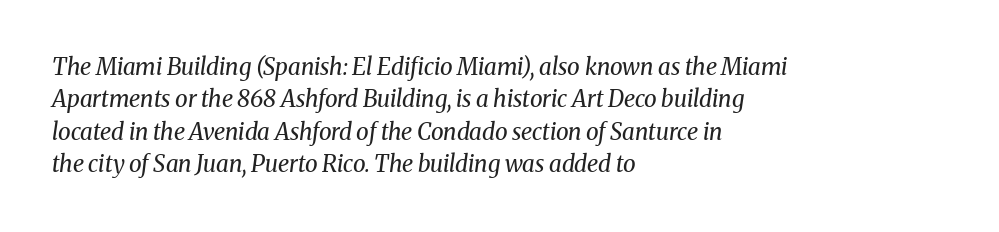
Q: Is the text bold? A: No.
Q: Is the text italic (slanted)? A: Yes, it leans right by about 8 degrees.
Q: Is the text underlined? A: No.
Q: How is the paragraph aligned? A: Left-aligned.
Q: Is the spacing between letters normal or unusually wide? A: Normal.
Q: Is the spacing between lines tight, normal or loose? A: Normal.
